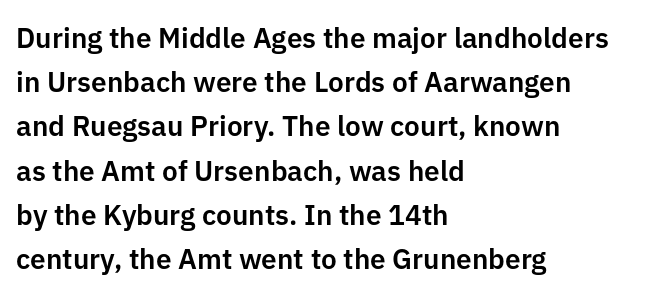
{"serif": "no", "italic": "no", "width": "normal", "stroke_contrast": "low", "x_height": "medium", "monospaced": "no", "underline": "no", "align": "left", "line_spacing": "normal", "line_spacing_ratio": 1.58, "letter_spacing": "normal", "letter_spacing_em": 0.0, "glyph_px": 28}
